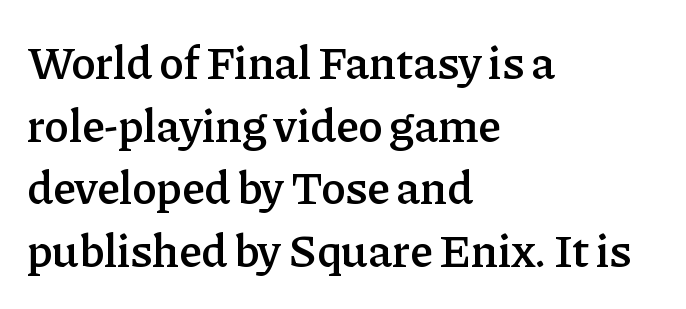
Horizontal alignment here is leftward, the default for most running prose. You could not count columns in this text — the font is proportionally spaced. Only glyphs here, with clear space below each row. Look at the bottom of the vertical strokes: they flare into serifs here. Students, observe: this is what conventionally led text looks like.
